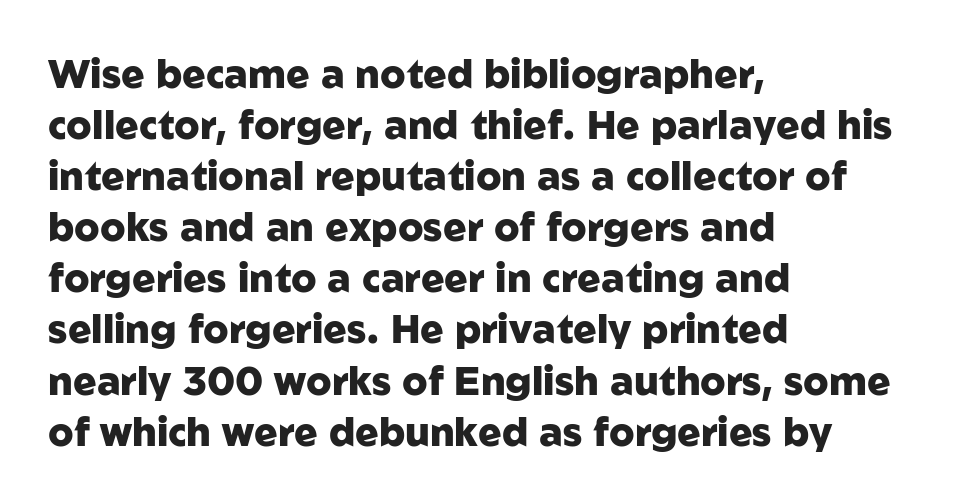
Q: Is the text bold? A: Yes.
Q: Is the text italic (slanted)? A: No, it is upright.
Q: Is the typeface a serif or a sans-serif typeface? A: Sans-serif.
Q: Is the text underlined? A: No.
Q: How is the paragraph aligned? A: Left-aligned.
Q: Is the spacing between letters normal or unusually wide? A: Normal.
Q: Is the spacing between lines tight, normal or loose? A: Normal.
Q: Width (condensed, normal, or wide)? A: Normal.
Q: Stroke contrast? A: Low.
Q: x-height? A: Medium.
Q: Monospaced? A: No.
